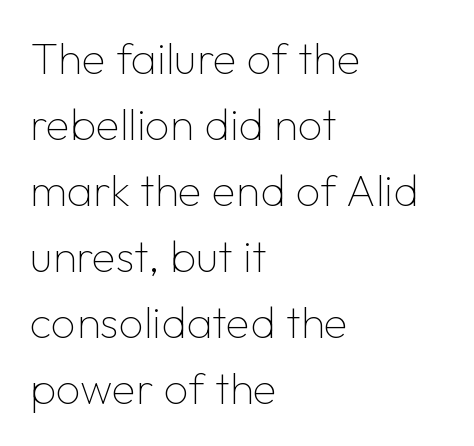
{"serif": "no", "italic": "no", "bold": "no", "weight": "thin", "width": "normal", "stroke_contrast": "low", "x_height": "medium", "monospaced": "no", "underline": "no", "align": "left", "line_spacing": "normal", "line_spacing_ratio": 1.5, "letter_spacing": "normal", "letter_spacing_em": 0.0, "glyph_px": 44}
